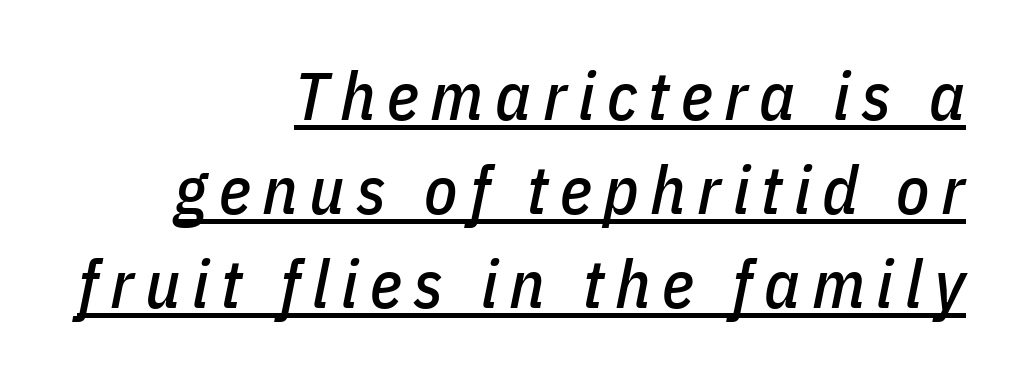
Here the designer chose a conventional face with non-uniform glyph widths. The axis of the letterforms is tilted away from vertical. You can see a thin bar hugging the bottom of the glyphs. Layout note: lines flush right. Regarding leading, the lines here are spaced in the standard way.
